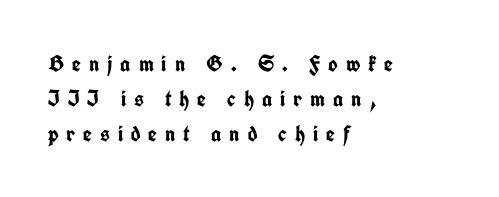
The image shows 23 px bold type, upright; set left-aligned, normal line spacing (1.52x), unusually wide letter spacing (+0.34 em), not underlined.
